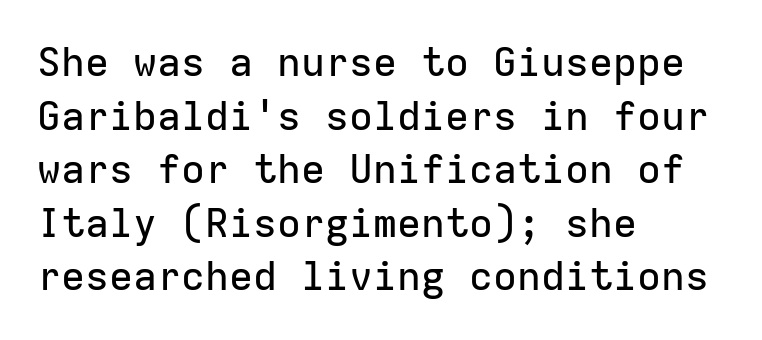
Q: Is the text italic (slanted)? A: No, it is upright.
Q: Is the typeface a serif or a sans-serif typeface? A: Sans-serif.
Q: Is the text underlined? A: No.
Q: How is the paragraph aligned? A: Left-aligned.
Q: Is the spacing between letters normal or unusually wide? A: Normal.
Q: Is the spacing between lines tight, normal or loose? A: Normal.
Q: Width (condensed, normal, or wide)? A: Normal.
Q: Stroke contrast? A: Low.
Q: x-height? A: Medium.
Q: Monospaced? A: Yes.
